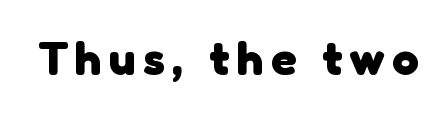
Q: Is the text bold? A: Yes.
Q: Is the typeface a serif or a sans-serif typeface? A: Sans-serif.
Q: Is the text underlined? A: No.
Q: Width (condensed, normal, or wide)? A: Normal.
Q: Stroke contrast? A: Low.
Q: x-height? A: Medium.
Q: Monospaced? A: No.
